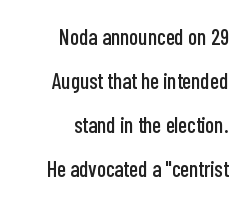
{"italic": "no", "underline": "no", "align": "right", "line_spacing": "loose", "line_spacing_ratio": 2.0, "letter_spacing": "normal", "letter_spacing_em": 0.0, "glyph_px": 22}
